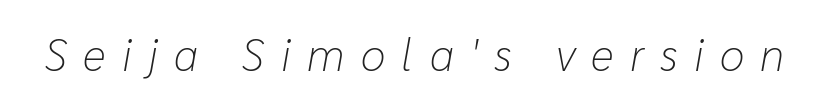
The image shows 45 px light type, italic (leaning right); set unusually wide letter spacing (+0.36 em), not underlined; low stroke contrast and a medium x-height.
